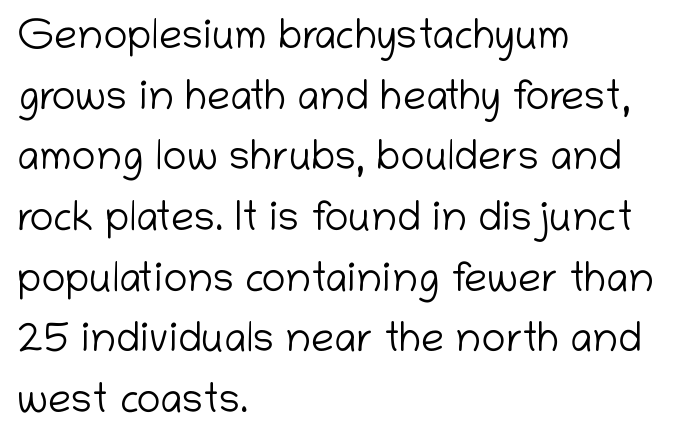
Horizontal alignment here is leftward, the default for most running prose. The font family rendered here belongs to the sans-serif group. Each new line begins a customary step beneath the previous one. Compared with typical body copy, the letter spacing here is the same. Type without underlining.
